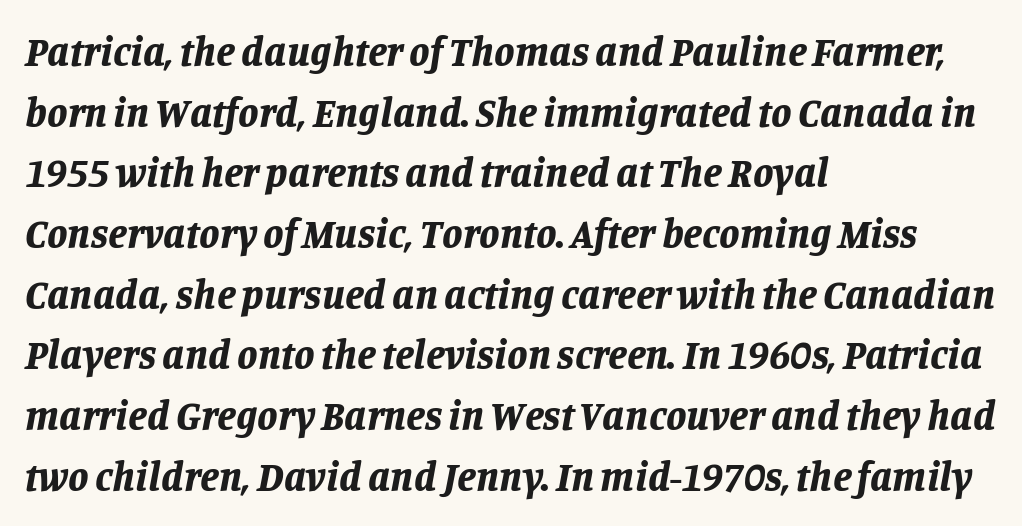
The image shows 41 px bold type, italic (leaning right); set left-aligned, normal line spacing (1.48x), normal letter spacing, not underlined; low stroke contrast and a large x-height.
